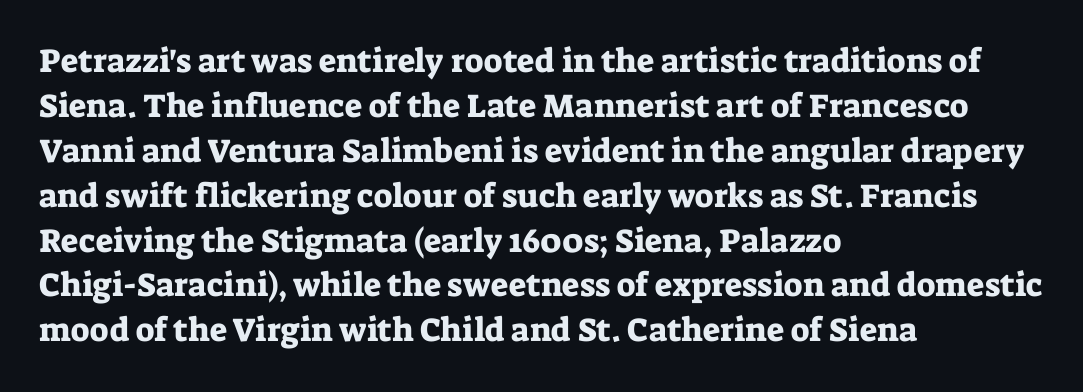
Q: Is the text italic (slanted)? A: No, it is upright.
Q: Is the typeface a serif or a sans-serif typeface? A: Serif.
Q: Is the text underlined? A: No.
Q: How is the paragraph aligned? A: Left-aligned.
Q: Is the spacing between letters normal or unusually wide? A: Normal.
Q: Is the spacing between lines tight, normal or loose? A: Normal.
Q: Width (condensed, normal, or wide)? A: Normal.
Q: Stroke contrast? A: Low.
Q: x-height? A: Medium.
Q: Monospaced? A: No.
